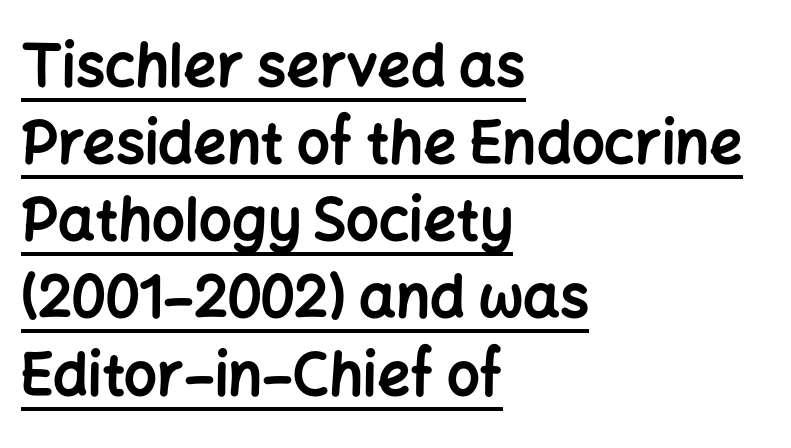
Q: Is the text bold? A: Yes.
Q: Is the text italic (slanted)? A: No, it is upright.
Q: Is the typeface a serif or a sans-serif typeface? A: Sans-serif.
Q: Is the text underlined? A: Yes.
Q: How is the paragraph aligned? A: Left-aligned.
Q: Is the spacing between letters normal or unusually wide? A: Normal.
Q: Is the spacing between lines tight, normal or loose? A: Normal.
Q: Width (condensed, normal, or wide)? A: Normal.
Q: Stroke contrast? A: Low.
Q: x-height? A: Medium.
Q: Monospaced? A: No.
